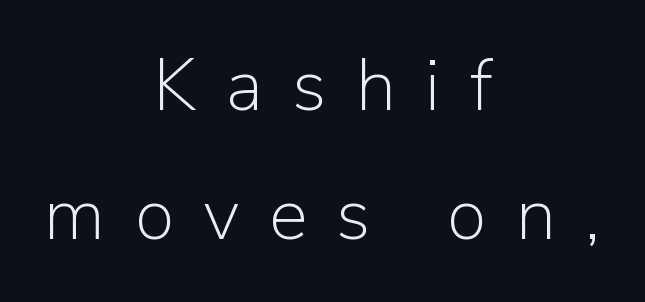
The image shows 73 px light sans-serif type, upright; set centered, line spacing 1.77x, unusually wide letter spacing (+0.4 em), not underlined; low stroke contrast and a medium x-height.
